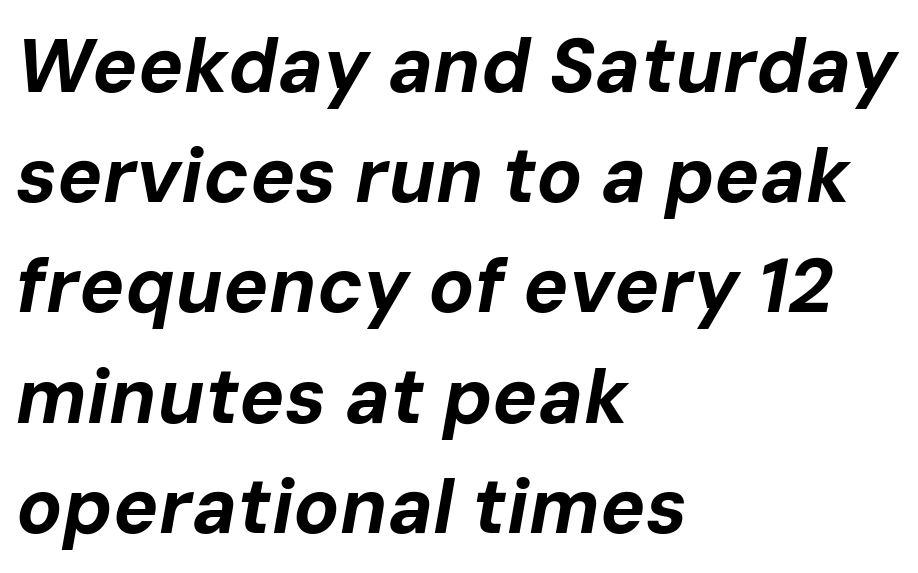
The image shows 76 px bold type, italic (leaning right); set left-aligned, normal line spacing (1.45x), normal letter spacing, not underlined; low stroke contrast and a medium x-height.
